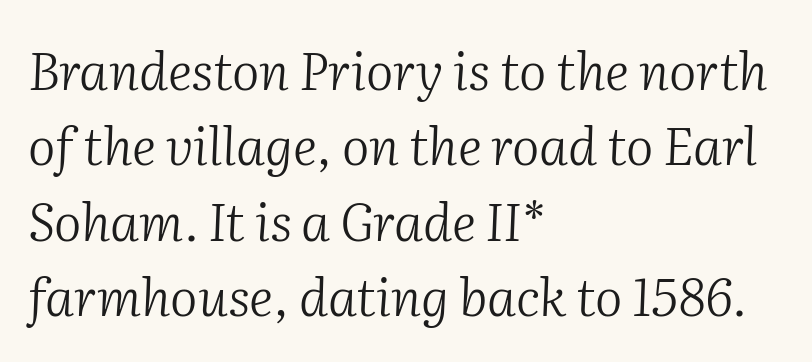
{"serif": "yes", "italic": "yes", "lean": "right", "slant_degrees": 2, "bold": "no", "weight": "light", "width": "normal", "stroke_contrast": "medium", "x_height": "medium", "monospaced": "no", "underline": "no", "align": "left", "line_spacing": "normal", "line_spacing_ratio": 1.45, "letter_spacing": "normal", "letter_spacing_em": 0.0, "glyph_px": 52}
